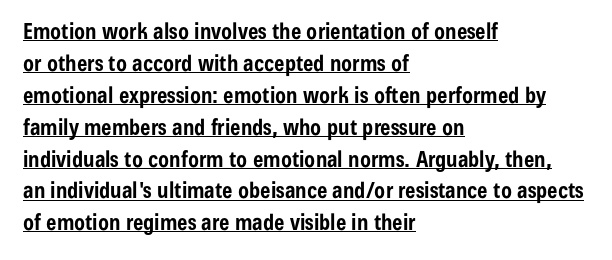
Honestly, the row spacing looks completely unremarkable. You'd pick this weight for a headline — it's a proper bold. Words appear dense and cohesive because spacing is normal. In CSS terms this would be text-align: left. The sample's only ornament is a line tracing under the words. The letters stand upright; this is a roman face.
